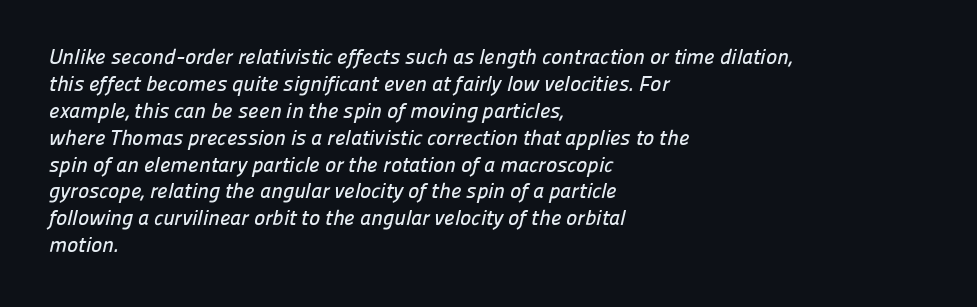
{"underline": "no", "align": "left", "line_spacing": "normal", "line_spacing_ratio": 1.28, "letter_spacing": "normal", "letter_spacing_em": 0.0, "glyph_px": 21}
